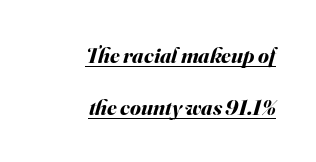
{"italic": "yes", "lean": "right", "slant_degrees": 16, "bold": "yes", "underline": "yes", "align": "right", "line_spacing": "loose", "line_spacing_ratio": 2.36, "letter_spacing": "normal", "letter_spacing_em": 0.0, "glyph_px": 22}
